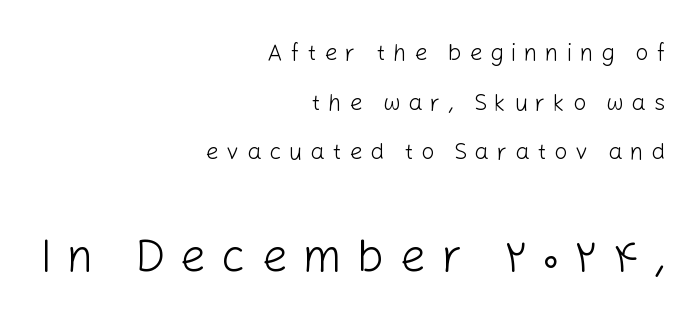
Q: Is the text bold? A: No.
Q: Is the text italic (slanted)? A: No, it is upright.
Q: Is the typeface a serif or a sans-serif typeface? A: Sans-serif.
Q: Is the text underlined? A: No.
Q: How is the paragraph aligned? A: Right-aligned.
Q: Is the spacing between letters normal or unusually wide? A: Unusually wide.
Q: Is the spacing between lines tight, normal or loose? A: Loose.
Q: Which block of text is set in a larger size, the first (top) or the second (bottom)? A: The second (bottom) one.
Q: Width (condensed, normal, or wide)? A: Normal.
Q: Stroke contrast? A: Low.
Q: x-height? A: Medium.
Q: Monospaced? A: No.
